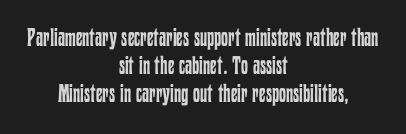
{"italic": "no", "bold": "no", "underline": "no", "align": "center", "line_spacing": "tight", "line_spacing_ratio": 1.13, "letter_spacing": "normal", "letter_spacing_em": 0.0, "glyph_px": 25}
